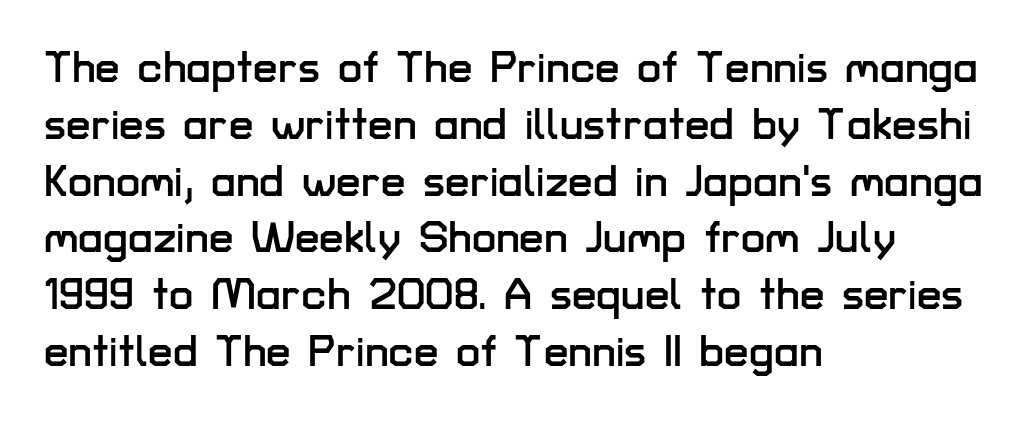
{"serif": "no", "italic": "no", "width": "normal", "stroke_contrast": "low", "x_height": "medium", "monospaced": "no", "underline": "no", "align": "left", "line_spacing": "normal", "line_spacing_ratio": 1.29, "letter_spacing": "normal", "letter_spacing_em": 0.0, "glyph_px": 44}
